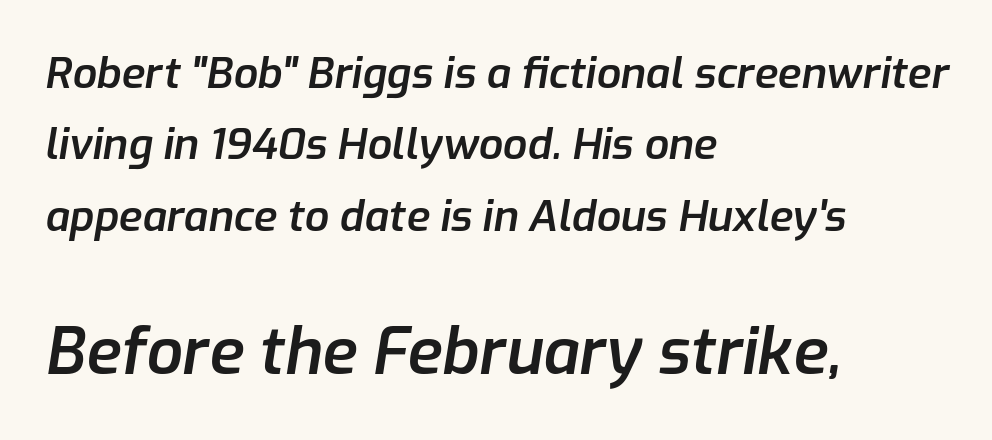
The lettering tilts uniformly, giving the passage an italic look. The vertical gap from one line to the next is medium. This is the in-between weight designers call semibold or demi. Varying glyph widths throughout — classic text-font behaviour. Horizontally, the lines are justified to the leading edge only.
